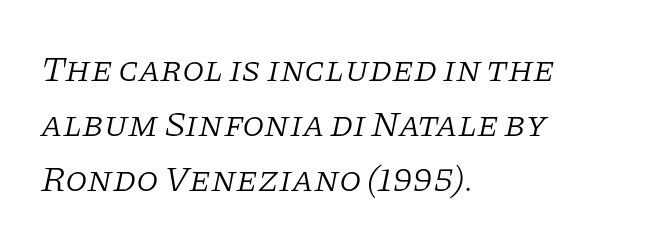
The image shows 36 px light serif type, italic (leaning right); set left-aligned, normal line spacing (1.53x), normal letter spacing, not underlined; low stroke contrast and a large x-height.
